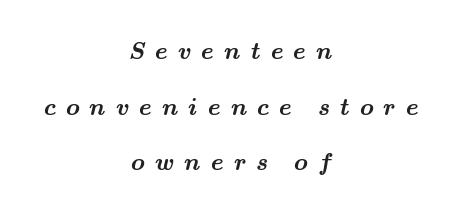
Q: Is the text bold? A: Yes.
Q: Is the text underlined? A: No.
Q: How is the paragraph aligned? A: Centered.
Q: Is the spacing between letters normal or unusually wide? A: Unusually wide.
Q: Is the spacing between lines tight, normal or loose? A: Loose.
